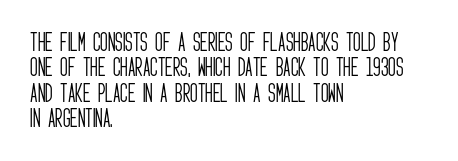
The image shows 21 px text type, upright; set left-aligned, line spacing 1.21x, normal letter spacing, not underlined.
